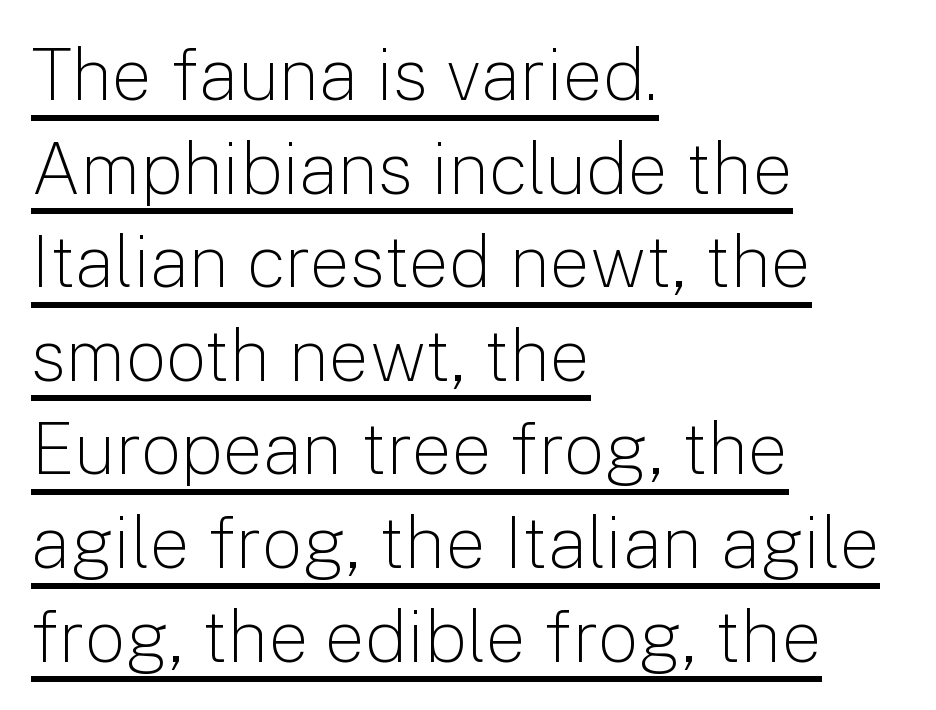
Q: Is the text bold? A: No.
Q: Is the text italic (slanted)? A: No, it is upright.
Q: Is the typeface a serif or a sans-serif typeface? A: Sans-serif.
Q: Is the text underlined? A: Yes.
Q: How is the paragraph aligned? A: Left-aligned.
Q: Is the spacing between letters normal or unusually wide? A: Normal.
Q: Is the spacing between lines tight, normal or loose? A: Normal.
Q: Width (condensed, normal, or wide)? A: Normal.
Q: Stroke contrast? A: Low.
Q: x-height? A: Medium.
Q: Monospaced? A: No.
